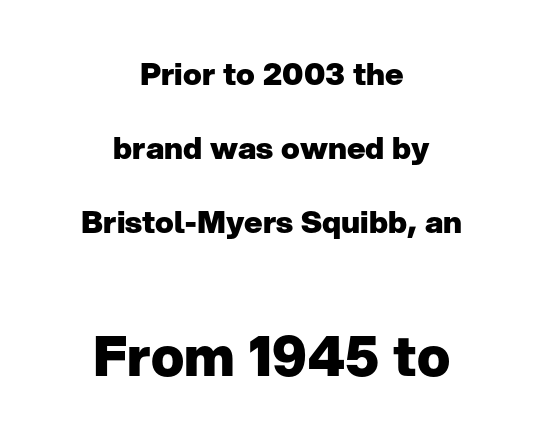
Nothing sits at the stroke ends, so this counts as sans-serif. The space beneath each line is pristine and unruled. These two chunks differ in scale, with the bottom chunk taking the larger measure. The type sits square on the baseline with zero lean. Characters follow at the spacing the type designer built in. Students, this is bold: see how much ink each stroke carries.
